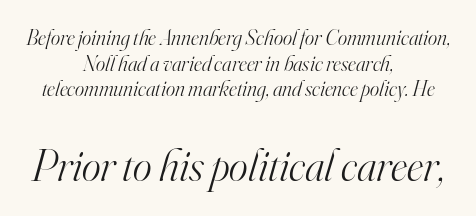
{"serif": "yes", "italic": "yes", "lean": "right", "slant_degrees": 16, "bold": "no", "weight": "light", "width": "normal", "stroke_contrast": "high", "x_height": "small", "monospaced": "no", "underline": "no", "align": "center", "line_spacing_ratio": 1.16, "letter_spacing": "normal", "letter_spacing_em": 0.0, "larger_block": "second", "size_ratio": 2.05, "glyph_px": 45}
